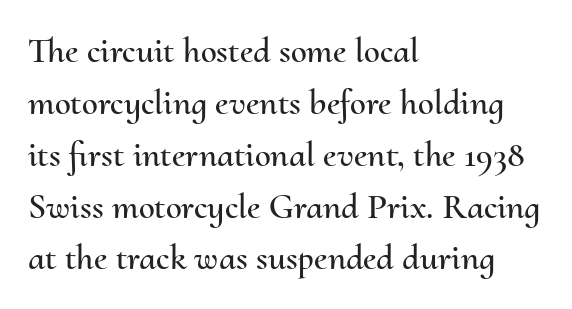
{"italic": "no", "width": "normal", "stroke_contrast": "medium", "x_height": "small", "monospaced": "no", "underline": "no", "align": "left", "line_spacing": "normal", "line_spacing_ratio": 1.44, "letter_spacing": "normal", "letter_spacing_em": 0.0, "glyph_px": 36}
